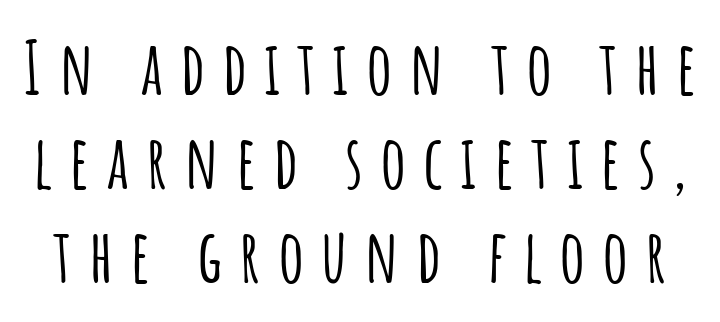
Vertical strokes here are truly vertical. What kind of face is this? One without serifs — a sans. The passage shown is typed in a proportional face where columns would drift. Here the glyphs are tracked loosely, breaking word shapes into spaced letters.
